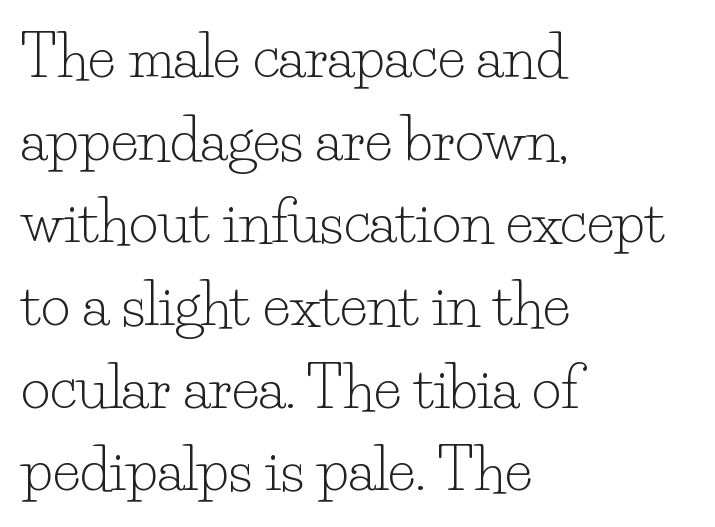
The image shows 57 px light serif type, upright; set left-aligned, normal line spacing (1.45x), normal letter spacing, not underlined; low stroke contrast and a small x-height.
